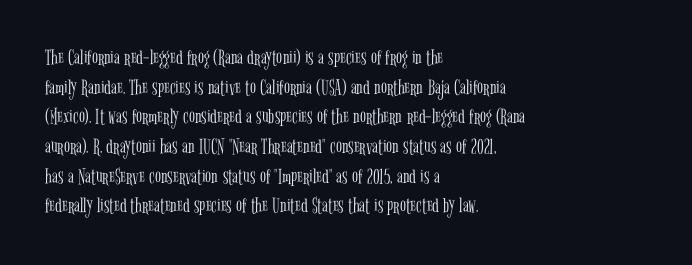
{"italic": "no", "bold": "no", "underline": "no", "align": "left", "line_spacing": "normal", "line_spacing_ratio": 1.35, "letter_spacing": "normal", "letter_spacing_em": 0.0, "glyph_px": 22}
